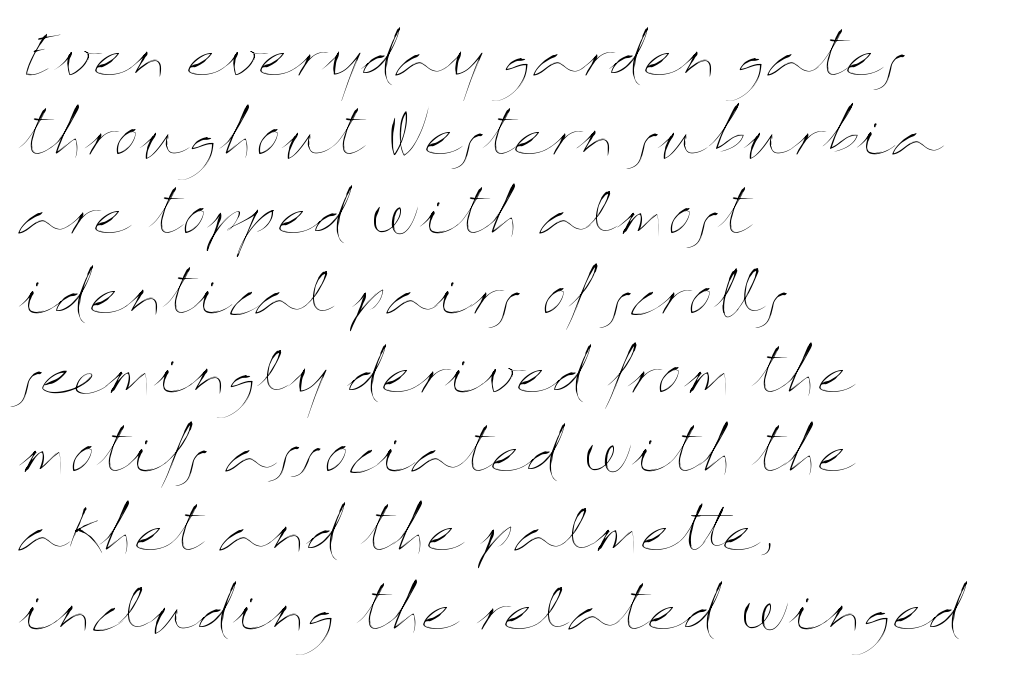
The image shows 55 px thin, wide type; set left-aligned, normal line spacing (1.44x), normal letter spacing, not underlined; medium stroke contrast and a medium x-height.
